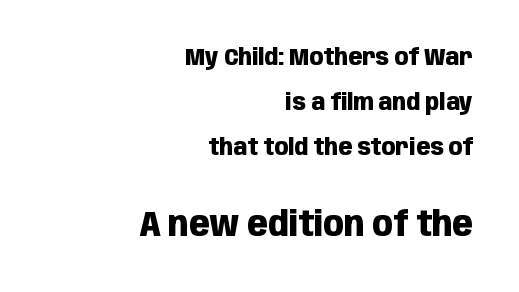
Q: Is the text bold? A: Yes.
Q: Is the text italic (slanted)? A: No, it is upright.
Q: Is the typeface a serif or a sans-serif typeface? A: Sans-serif.
Q: Is the text underlined? A: No.
Q: How is the paragraph aligned? A: Right-aligned.
Q: Is the spacing between letters normal or unusually wide? A: Normal.
Q: Is the spacing between lines tight, normal or loose? A: Loose.
Q: Which block of text is set in a larger size, the first (top) or the second (bottom)? A: The second (bottom) one.
Q: Width (condensed, normal, or wide)? A: Condensed.
Q: Stroke contrast? A: Low.
Q: x-height? A: Large.
Q: Monospaced? A: No.
